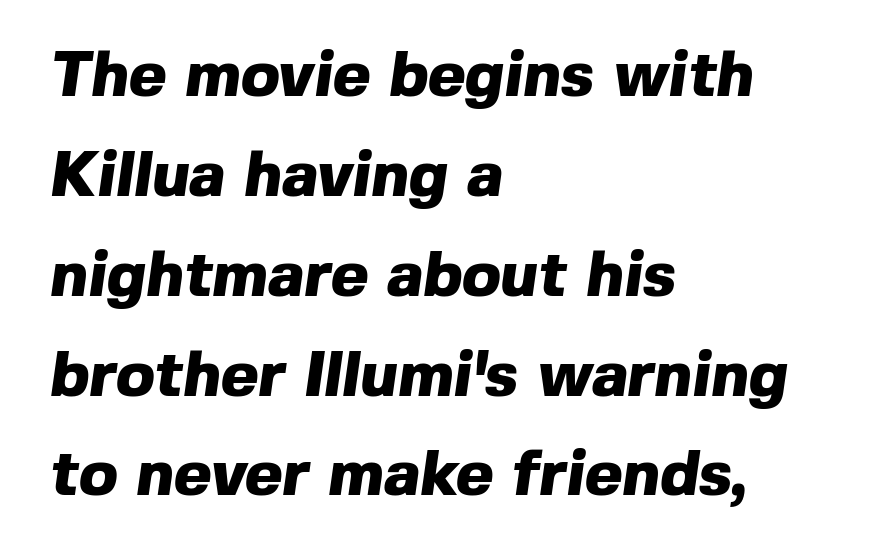
The image shows 64 px heavy sans-serif type; set left-aligned, normal line spacing (1.56x), normal letter spacing, not underlined; a medium x-height.
